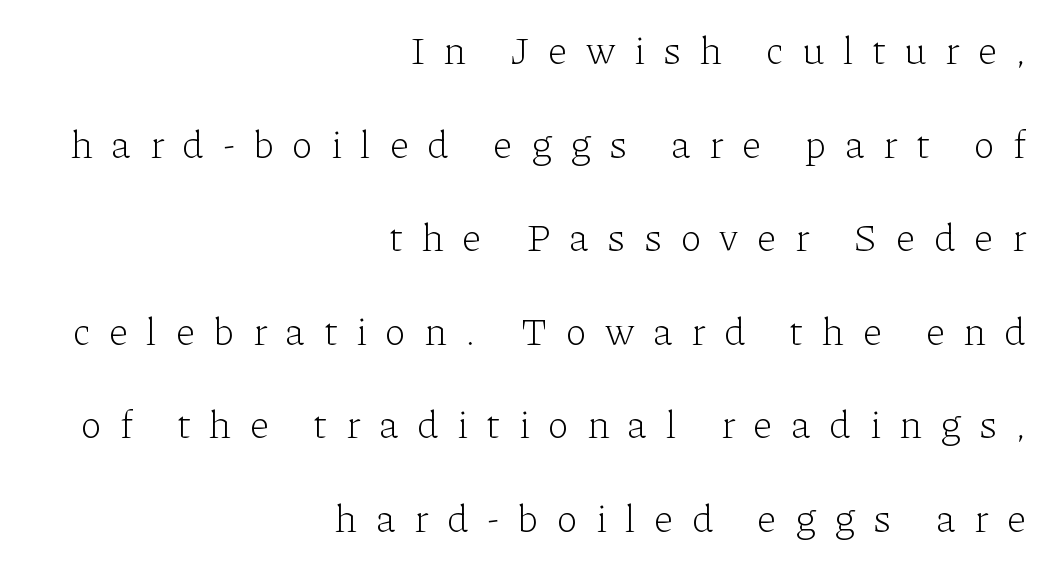
The passage shown is not underscored anywhere. The letters stand straight up with perfectly vertical stems. What's the leading like? Stretched, with rows far apart. Casual observation: everything's shoved over to the right. These lines have a slow, spaced-out rhythm from letter to letter. This is serif lettering, the kind often seen in printed books.
